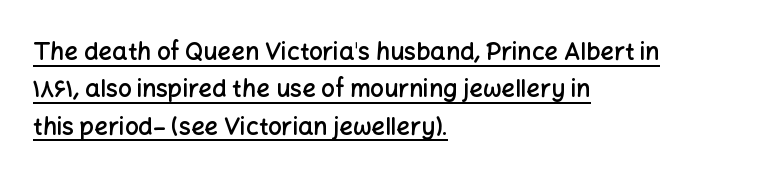
Q: Is the text bold? A: Semi-bold.
Q: Is the text italic (slanted)? A: No, it is upright.
Q: Is the text underlined? A: Yes.
Q: How is the paragraph aligned? A: Left-aligned.
Q: Is the spacing between letters normal or unusually wide? A: Normal.
Q: Is the spacing between lines tight, normal or loose? A: Normal.
